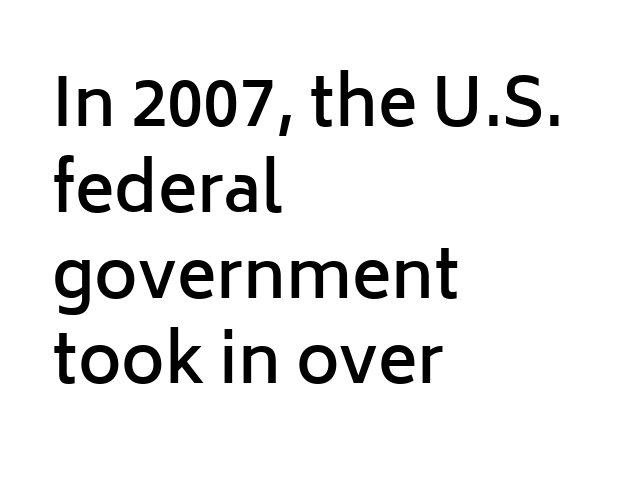
Letter spacing: default. Each glyph is drawn with semibold strokes, heavier than normal yet not fully bold. A typesetter would label this face a sans. Upright lettering throughout. A student would call this left alignment; a typographer would say flush left, rag right. These lines are rendered in a variable-pitch font.
